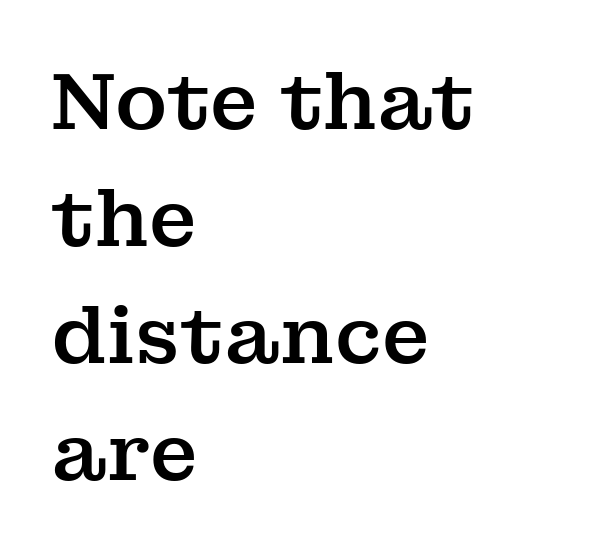
{"serif": "yes", "italic": "no", "width": "normal", "stroke_contrast": "medium", "x_height": "medium", "monospaced": "no", "underline": "no", "align": "left", "line_spacing": "normal", "line_spacing_ratio": 1.48, "letter_spacing": "normal", "letter_spacing_em": 0.0, "glyph_px": 79}
